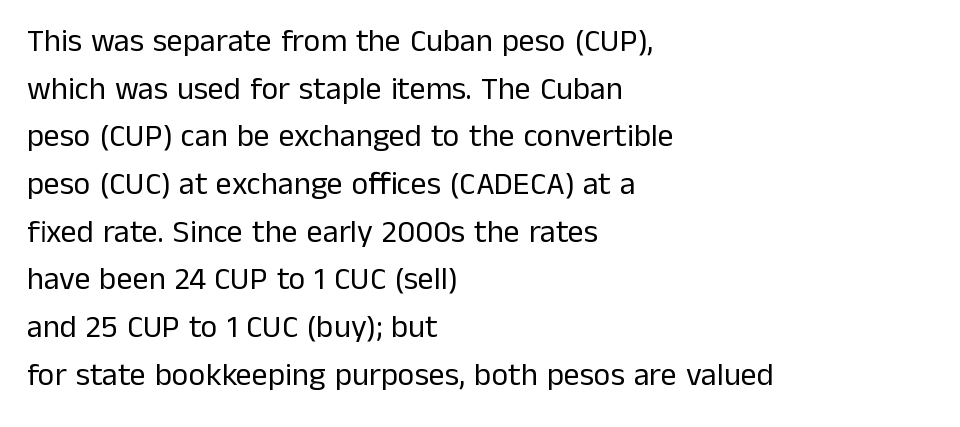
Q: Is the text bold? A: No.
Q: Is the text italic (slanted)? A: No, it is upright.
Q: Is the typeface a serif or a sans-serif typeface? A: Sans-serif.
Q: Is the text underlined? A: No.
Q: How is the paragraph aligned? A: Left-aligned.
Q: Is the spacing between letters normal or unusually wide? A: Normal.
Q: Is the spacing between lines tight, normal or loose? A: Normal.
Q: Width (condensed, normal, or wide)? A: Normal.
Q: Stroke contrast? A: Low.
Q: x-height? A: Medium.
Q: Monospaced? A: No.
